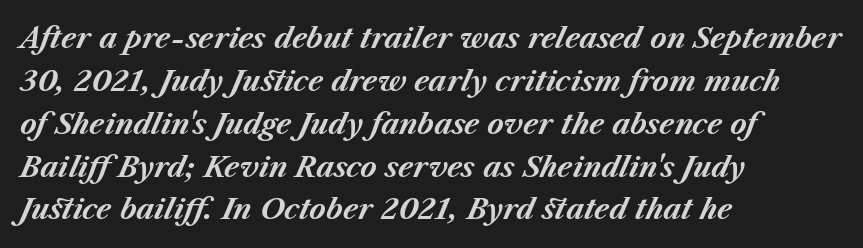
{"italic": "yes", "lean": "right", "slant_degrees": 23, "bold": "yes", "weight": "bold", "width": "normal", "stroke_contrast": "medium", "x_height": "medium", "monospaced": "no", "underline": "no", "align": "left", "line_spacing": "normal", "line_spacing_ratio": 1.53, "letter_spacing": "normal", "letter_spacing_em": 0.0, "glyph_px": 28}
